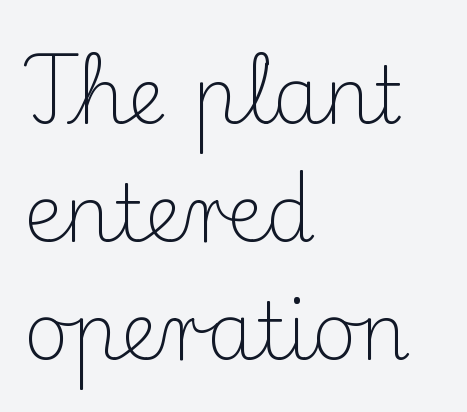
Q: Is the text bold? A: No.
Q: Is the text italic (slanted)? A: No, it is upright.
Q: Is the typeface a serif or a sans-serif typeface? A: Serif.
Q: Is the text underlined? A: No.
Q: How is the paragraph aligned? A: Left-aligned.
Q: Is the spacing between letters normal or unusually wide? A: Normal.
Q: Is the spacing between lines tight, normal or loose? A: Normal.
Q: Width (condensed, normal, or wide)? A: Normal.
Q: Stroke contrast? A: Medium.
Q: x-height? A: Small.
Q: Monospaced? A: No.
